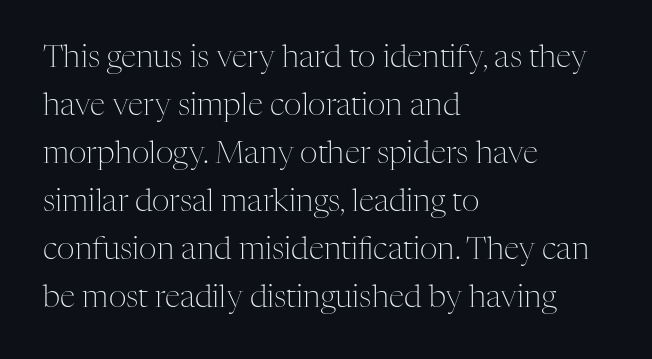
The image shows 31 px light serif type, upright; set left-aligned, normal line spacing (1.55x), normal letter spacing, not underlined; medium stroke contrast and a medium x-height.
